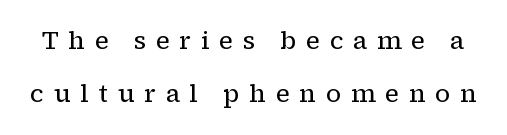
Q: Is the text bold? A: No.
Q: Is the text italic (slanted)? A: No, it is upright.
Q: Is the text underlined? A: No.
Q: Is the spacing between letters normal or unusually wide? A: Unusually wide.
Q: Is the spacing between lines tight, normal or loose? A: Loose.
